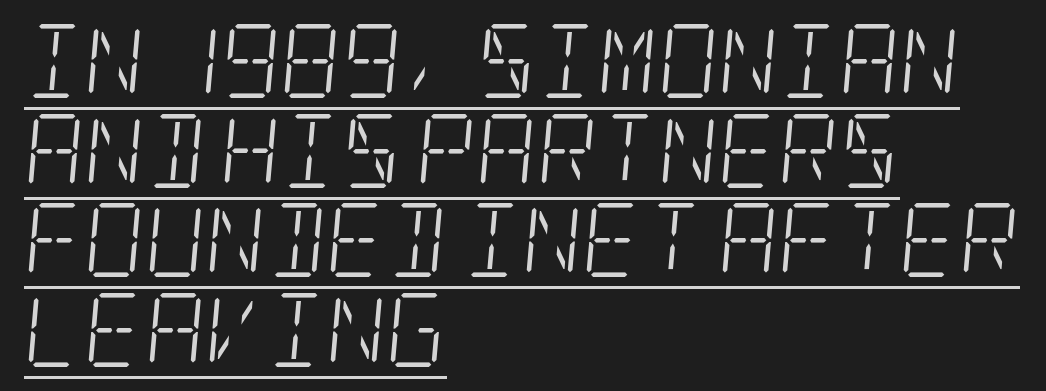
Q: Is the text bold? A: No.
Q: Is the text italic (slanted)? A: Yes, it leans right by about 5 degrees.
Q: Is the typeface a serif or a sans-serif typeface? A: Serif.
Q: Is the text underlined? A: Yes.
Q: How is the paragraph aligned? A: Left-aligned.
Q: Is the spacing between letters normal or unusually wide? A: Normal.
Q: Width (condensed, normal, or wide)? A: Condensed.
Q: Stroke contrast? A: Low.
Q: x-height? A: Large.
